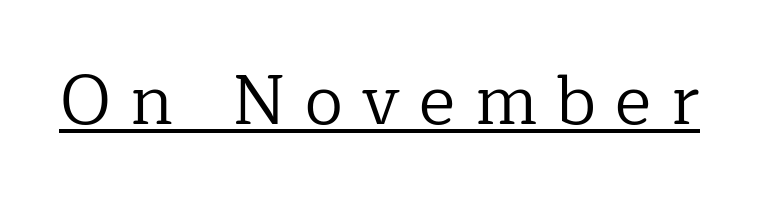
{"serif": "yes", "italic": "no", "bold": "no", "weight": "regular", "width": "normal", "stroke_contrast": "low", "x_height": "medium", "monospaced": "no", "underline": "yes", "letter_spacing": "wide", "letter_spacing_em": 0.28, "glyph_px": 69}
